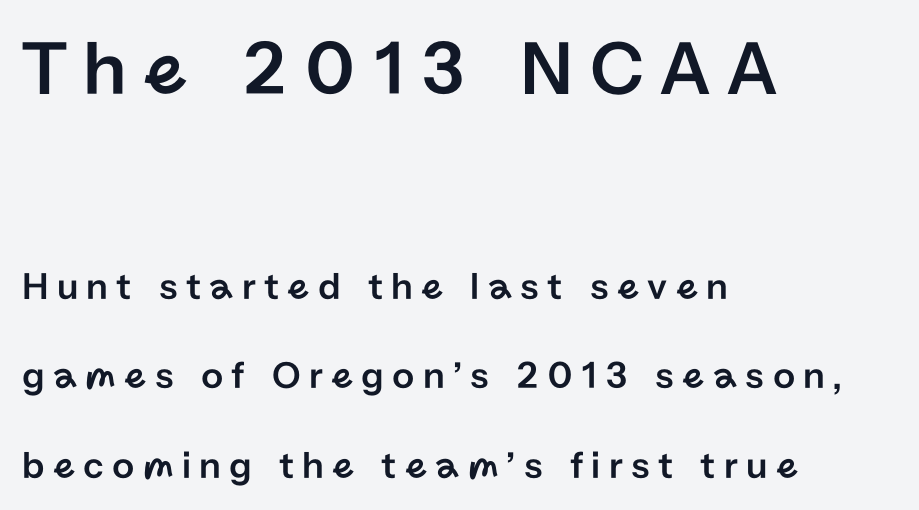
The image shows 78 px sans-serif type, upright; set left-aligned, loose line spacing (2.29x), unusually wide letter spacing (+0.21 em), not underlined; the first (top) block is 2.0x larger; low stroke contrast and a medium x-height.
